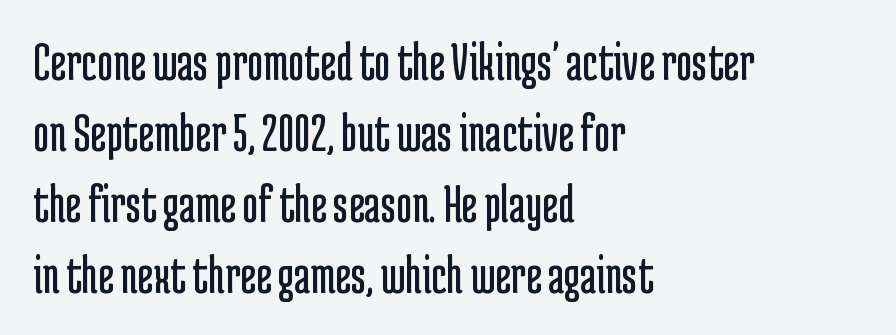
{"serif": "no", "italic": "no", "bold": "no", "weight": "regular", "width": "condensed", "stroke_contrast": "low", "x_height": "medium", "monospaced": "no", "underline": "no", "align": "left", "line_spacing": "normal", "line_spacing_ratio": 1.29, "letter_spacing": "normal", "letter_spacing_em": 0.0, "glyph_px": 55}
